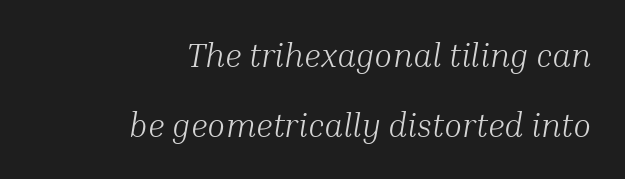
Short note: letters normally spaced. The typeface has the unassuming heft of standard copy or less. In CSS terms this would be text-align: right. The rendering shows small feet on the letterforms — a serif design. A typesetter would call this proportional, since set widths differ per character. Slant detected: the letters are inclined.
